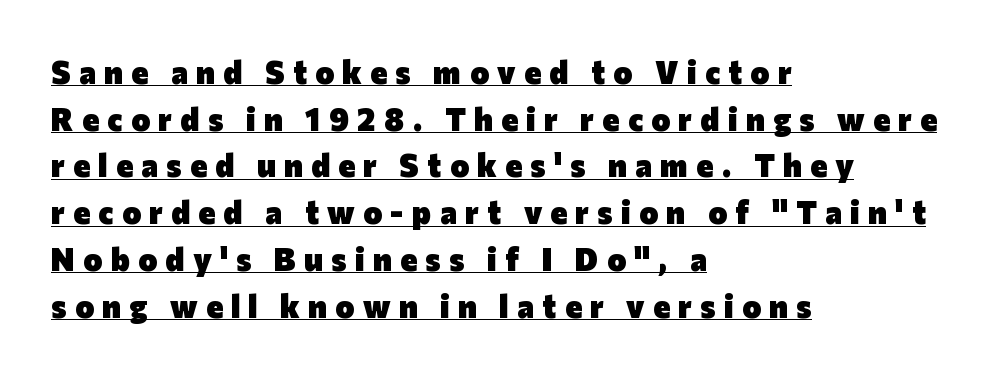
Every character sits straight up, as roman type does. You can see a thin bar hugging the bottom of the glyphs. Alignment: flush left. Check where the strokes stop: nothing finishes them off — pure sans.
